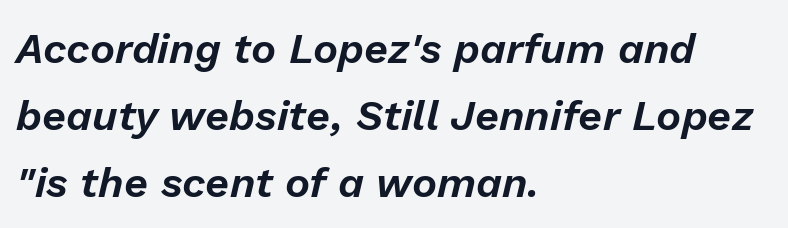
Q: Is the text italic (slanted)? A: Yes, it leans right by about 13 degrees.
Q: Is the text underlined? A: No.
Q: How is the paragraph aligned? A: Left-aligned.
Q: Is the spacing between letters normal or unusually wide? A: Normal.
Q: Is the spacing between lines tight, normal or loose? A: Normal.
Q: Width (condensed, normal, or wide)? A: Normal.
Q: Stroke contrast? A: Low.
Q: x-height? A: Medium.
Q: Monospaced? A: No.
